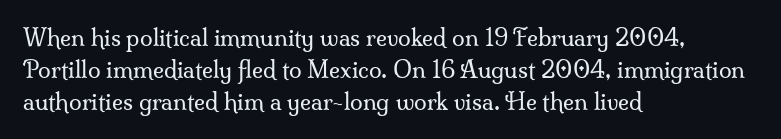
Q: Is the text bold? A: No.
Q: Is the text italic (slanted)? A: No, it is upright.
Q: Is the text underlined? A: No.
Q: How is the paragraph aligned? A: Left-aligned.
Q: Is the spacing between letters normal or unusually wide? A: Normal.
Q: Is the spacing between lines tight, normal or loose? A: Normal.
